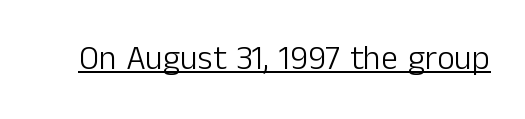
The weight would be labelled regular, book, light, or lighter still. Check the space under the baseline: a stroke is drawn there. Tracking here is standard; glyphs follow each other at the usual distance. The face used here is proportionally spaced, like ordinary book or web type. This rendering employs a face without finishing strokes, i.e., a sans-serif.
